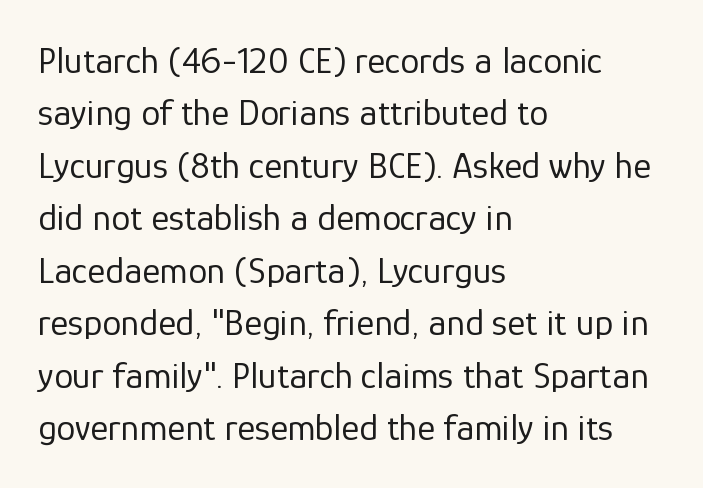
Grotesque or geometric, the face here clearly has no serifs. This sample has the flowing, uneven cadence of proportional lettering. The line texture is even and compact thanks to regular tracking. The space between consecutive lines is moderate. The text block is weighted toward the left margin, trailing off unevenly rightward. The letterforms sit at book weight or below.
